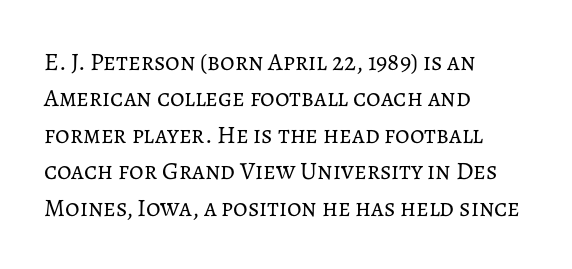
In terms of posture, this sample is upright. The passage shown has conventional tracking throughout. The zone under the glyphs is completely vacant. The lines are quadded left. These glyphs show unthickened strokes, regular width or finer. Rows of type keep a routine distance in the vertical direction.
